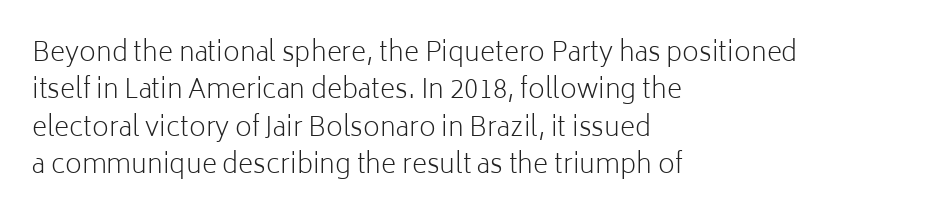
The image shows 26 px text type, upright; set left-aligned, normal line spacing (1.44x), normal letter spacing, not underlined.
